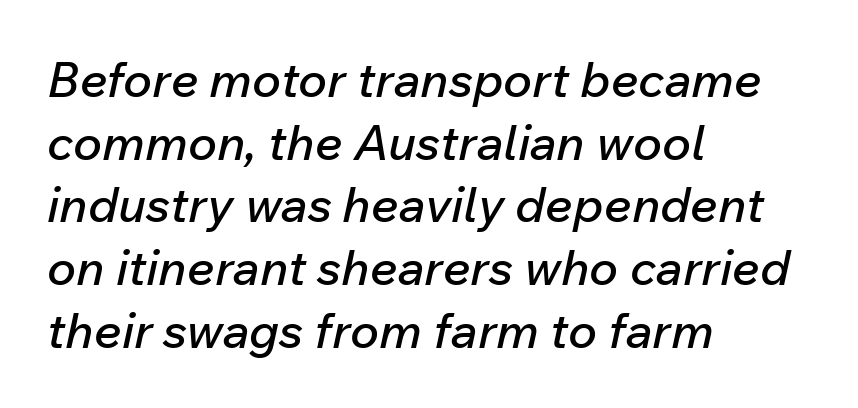
Q: Is the text italic (slanted)? A: Yes, it leans right by about 12 degrees.
Q: Is the text underlined? A: No.
Q: How is the paragraph aligned? A: Left-aligned.
Q: Is the spacing between letters normal or unusually wide? A: Normal.
Q: Is the spacing between lines tight, normal or loose? A: Normal.
Q: Width (condensed, normal, or wide)? A: Normal.
Q: Stroke contrast? A: Low.
Q: x-height? A: Medium.
Q: Monospaced? A: No.
